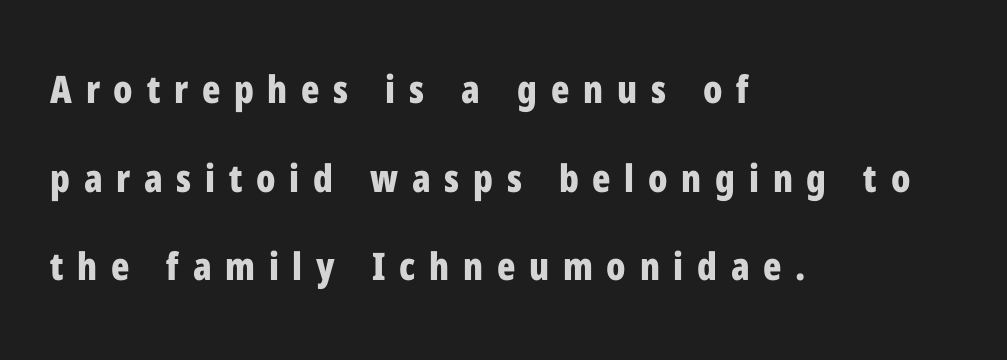
Visually the block forms a straight wall on the left and a jagged coastline on the right. The font family rendered here belongs to the sans-serif group. What weight is shown? A full bold with thick strokes. The block of text is sparse from top to bottom, with ample space between rows. Character widths vary here, with narrow letters taking less room than wide ones. The tracking jumps out immediately: characters are airy and widely separated.
